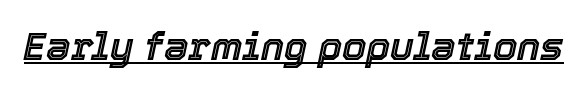
The image shows 39 px text type, italic (leaning right); set normal letter spacing, underlined; a medium x-height.
